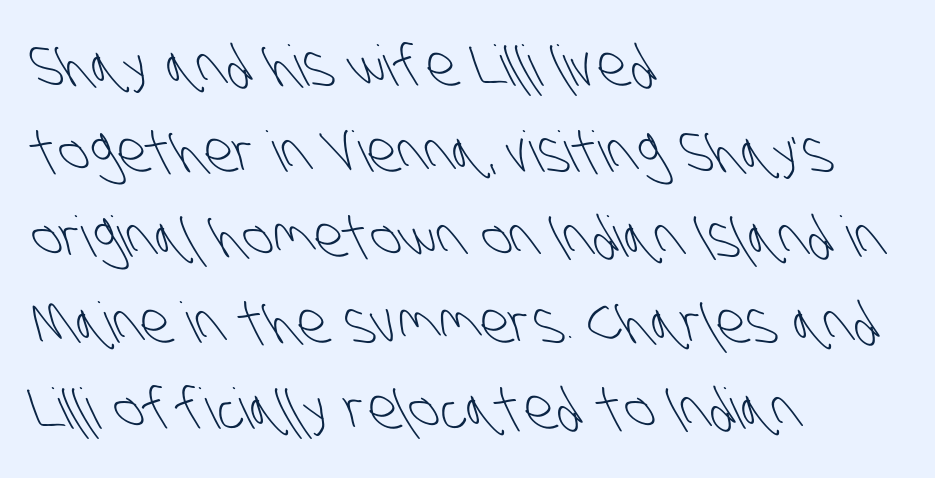
The image shows 56 px light, condensed sans-serif type; set left-aligned, normal line spacing (1.53x), normal letter spacing, not underlined; low stroke contrast and a large x-height.
